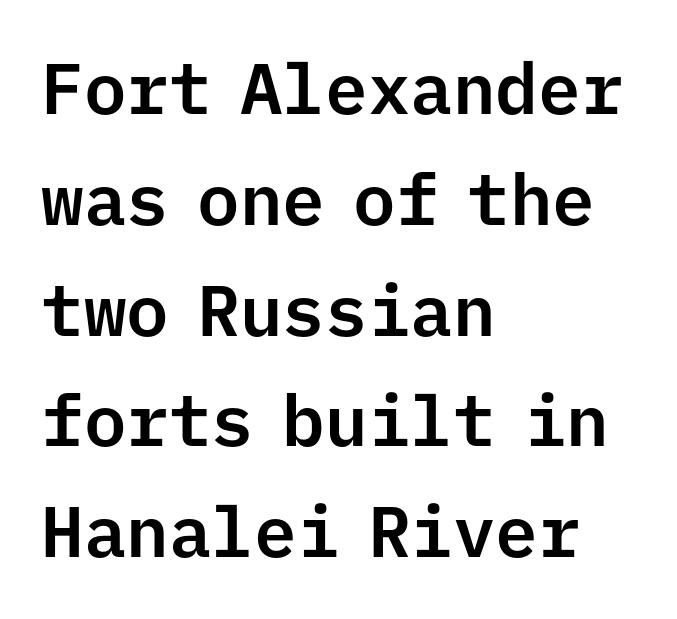
Q: Is the text italic (slanted)? A: No, it is upright.
Q: Is the typeface a serif or a sans-serif typeface? A: Sans-serif.
Q: Is the text underlined? A: No.
Q: How is the paragraph aligned? A: Left-aligned.
Q: Is the spacing between letters normal or unusually wide? A: Normal.
Q: Is the spacing between lines tight, normal or loose? A: Normal.
Q: Width (condensed, normal, or wide)? A: Normal.
Q: Stroke contrast? A: Low.
Q: x-height? A: Medium.
Q: Monospaced? A: Yes.
